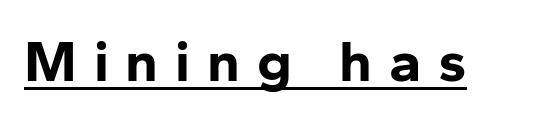
{"serif": "no", "italic": "no", "bold": "yes", "weight": "bold", "width": "normal", "stroke_contrast": "low", "x_height": "medium", "monospaced": "no", "underline": "yes", "letter_spacing": "wide", "letter_spacing_em": 0.29, "glyph_px": 58}
